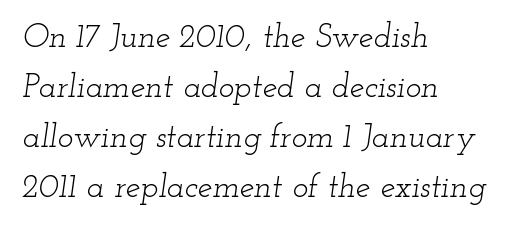
The ragged edge is on the right, which tells us the setting is flush left. Ink coverage per letter is moderate at most. The horizontal fit of the characters is conventional and even. These lines are rendered in a variable-pitch font.
